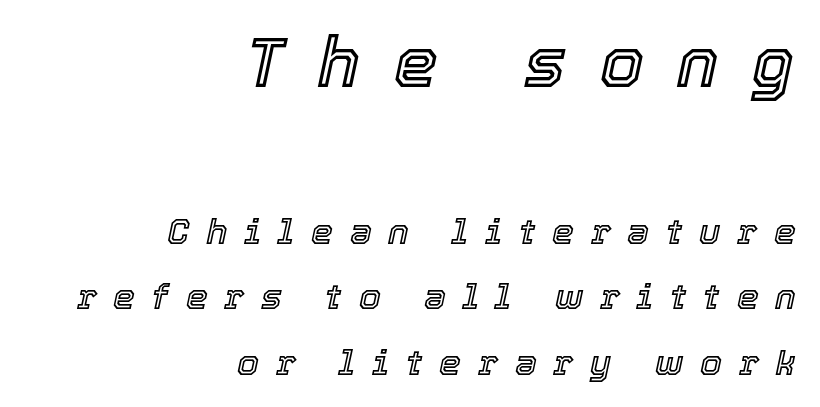
Block one is the big one; block two sits smaller underneath. The passage shown is typed in a proportional face where columns would drift. Line endings align vertically; line beginnings do not. There is plenty of visible air inserted between adjacent glyphs.
